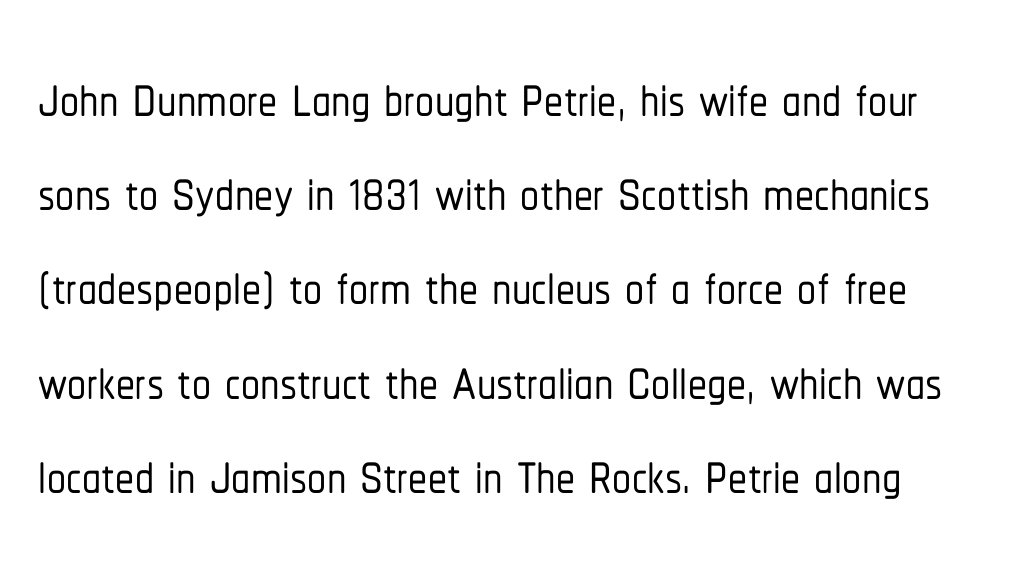
{"serif": "no", "italic": "no", "width": "condensed", "stroke_contrast": "low", "x_height": "medium", "monospaced": "no", "underline": "no", "line_spacing_ratio": 1.24, "letter_spacing": "normal", "letter_spacing_em": 0.0, "glyph_px": 76}
